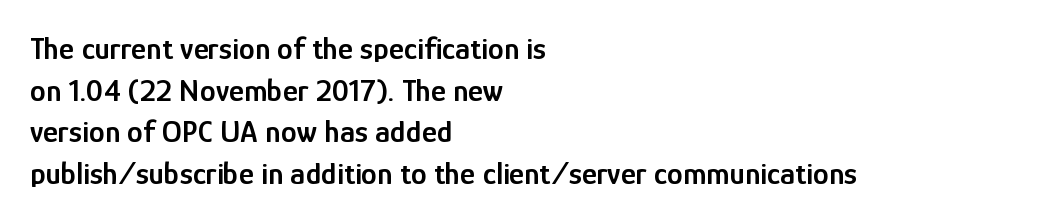
{"serif": "no", "italic": "no", "bold": "semi", "weight": "semibold", "width": "condensed", "stroke_contrast": "low", "x_height": "medium", "monospaced": "no", "underline": "no", "align": "left", "line_spacing": "normal", "line_spacing_ratio": 1.3, "letter_spacing": "normal", "letter_spacing_em": 0.0, "glyph_px": 32}
